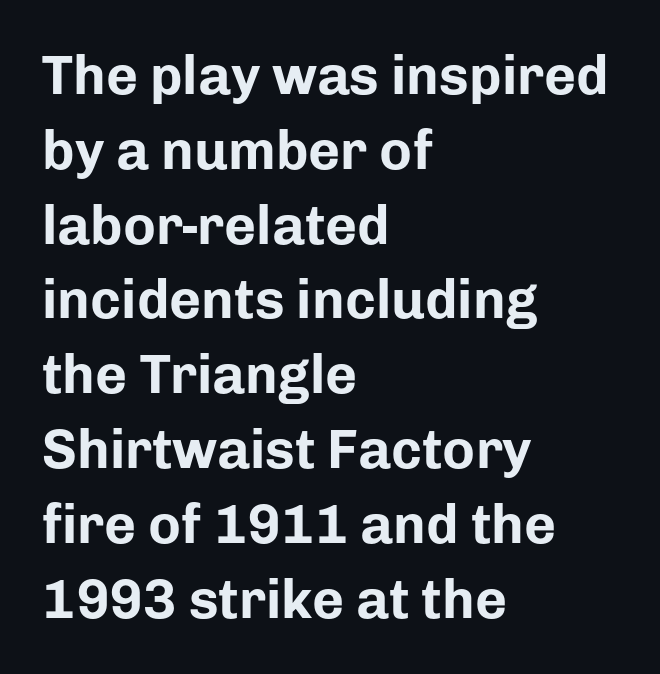
Q: Is the text bold? A: Yes.
Q: Is the text italic (slanted)? A: No, it is upright.
Q: Is the typeface a serif or a sans-serif typeface? A: Sans-serif.
Q: Is the text underlined? A: No.
Q: How is the paragraph aligned? A: Left-aligned.
Q: Is the spacing between letters normal or unusually wide? A: Normal.
Q: Is the spacing between lines tight, normal or loose? A: Normal.
Q: Width (condensed, normal, or wide)? A: Normal.
Q: Stroke contrast? A: Low.
Q: x-height? A: Medium.
Q: Monospaced? A: No.
